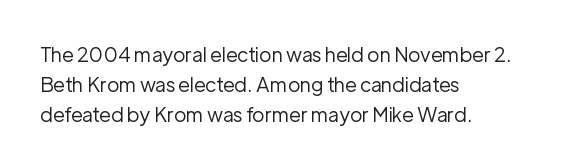
{"italic": "no", "bold": "no", "underline": "no", "align": "left", "line_spacing": "normal", "line_spacing_ratio": 1.51, "letter_spacing": "normal", "letter_spacing_em": 0.0, "glyph_px": 20}
